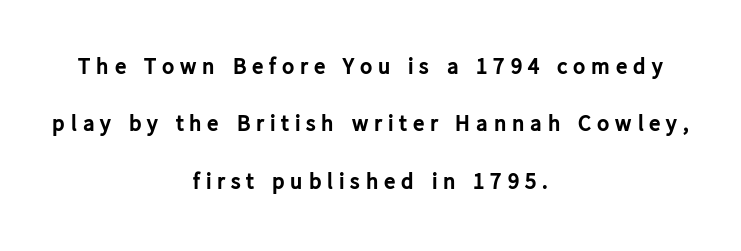
In terms of letterspacing, this is a distinctly airy, spread setting. The rendering uses a large line-height, opening up the rows. Posture: straight, roman, zero tilt. Check the space under the baseline: it is left empty. The rendering uses a bold face; every stroke is thick and dark. The lines in this sample share a center point and differ in where they start and stop.
